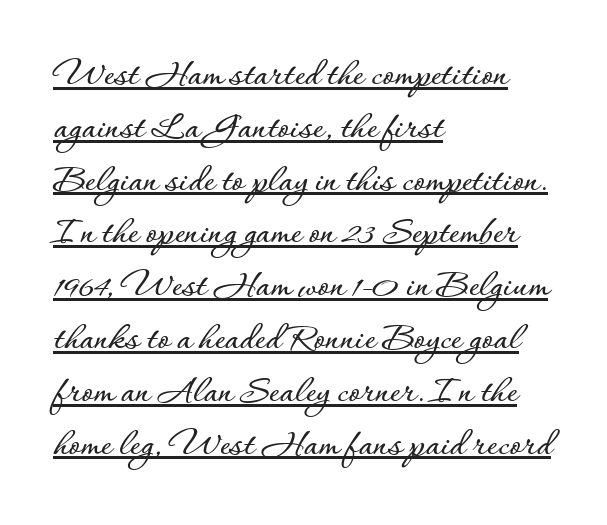
Q: Is the text italic (slanted)? A: Yes.
Q: Is the text underlined? A: Yes.
Q: How is the paragraph aligned? A: Left-aligned.
Q: Is the spacing between letters normal or unusually wide? A: Normal.
Q: Is the spacing between lines tight, normal or loose? A: Normal.
Q: Width (condensed, normal, or wide)? A: Normal.
Q: Stroke contrast? A: Low.
Q: x-height? A: Small.
Q: Monospaced? A: No.
